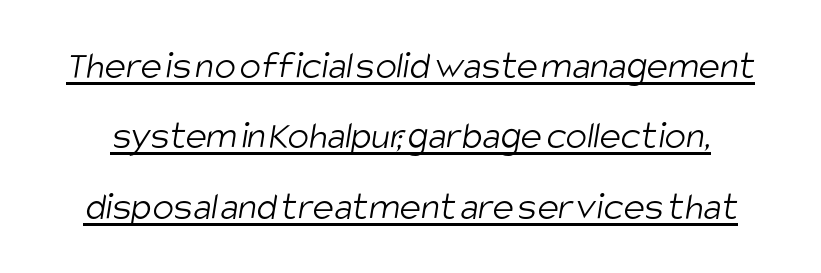
The image shows 40 px light, condensed sans-serif type; set line spacing 1.76x, normal letter spacing, underlined; low stroke contrast and a large x-height.
